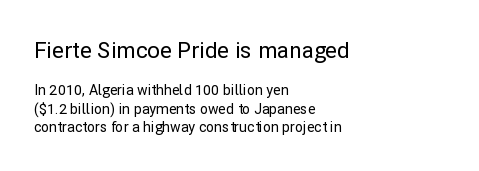
{"italic": "no", "underline": "no", "align": "left", "line_spacing": "normal", "line_spacing_ratio": 1.31, "letter_spacing": "normal", "letter_spacing_em": 0.0, "larger_block": "first", "size_ratio": 1.57, "glyph_px": 22}
